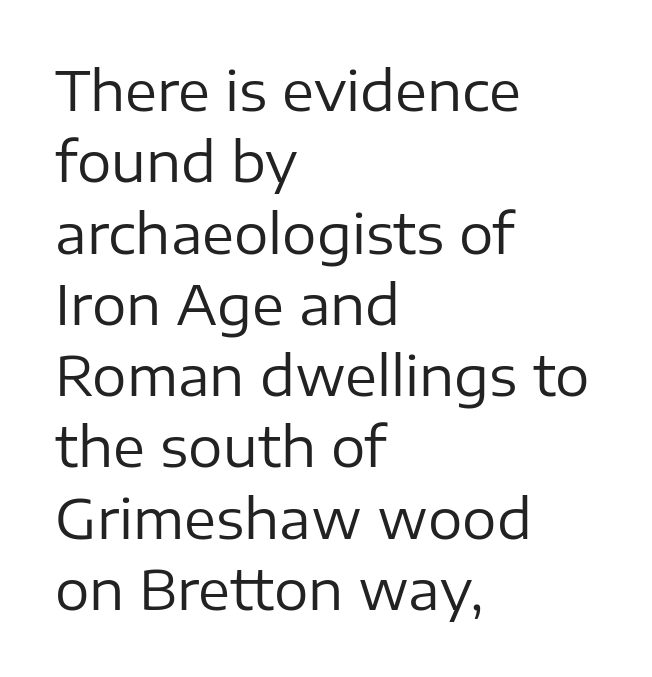
The image shows 54 px regular-weight sans-serif type, upright; set left-aligned, normal line spacing (1.32x), normal letter spacing, not underlined; low stroke contrast and a medium x-height.
